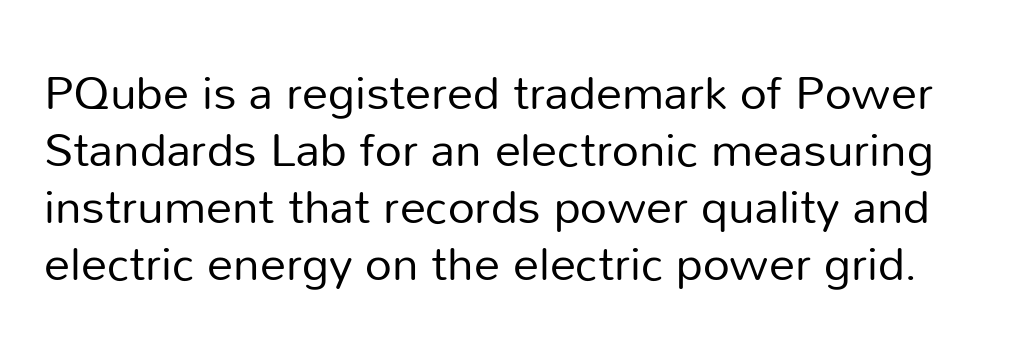
Q: Is the text bold? A: No.
Q: Is the text italic (slanted)? A: No, it is upright.
Q: Is the typeface a serif or a sans-serif typeface? A: Sans-serif.
Q: Is the text underlined? A: No.
Q: Is the spacing between letters normal or unusually wide? A: Normal.
Q: Width (condensed, normal, or wide)? A: Normal.
Q: Stroke contrast? A: Low.
Q: x-height? A: Medium.
Q: Monospaced? A: No.
